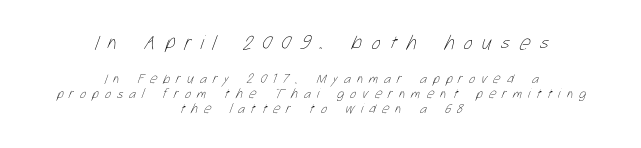
{"bold": "no", "underline": "no", "align": "center", "line_spacing": "tight", "line_spacing_ratio": 1.06, "letter_spacing": "wide", "letter_spacing_em": 0.44, "larger_block": "first", "size_ratio": 1.5, "glyph_px": 21}
